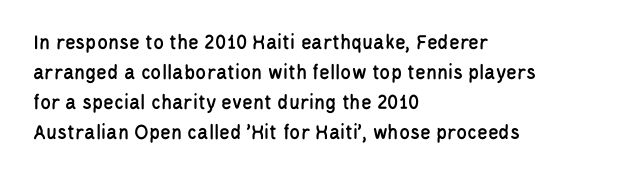
{"italic": "no", "underline": "no", "align": "left", "line_spacing": "normal", "line_spacing_ratio": 1.37, "letter_spacing": "normal", "letter_spacing_em": 0.0, "glyph_px": 22}
